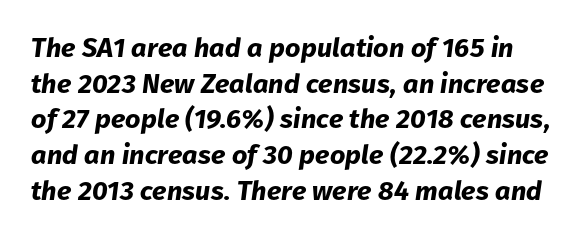
The image shows 27 px bold type, italic (leaning right); set normal line spacing (1.32x), normal letter spacing, not underlined.
